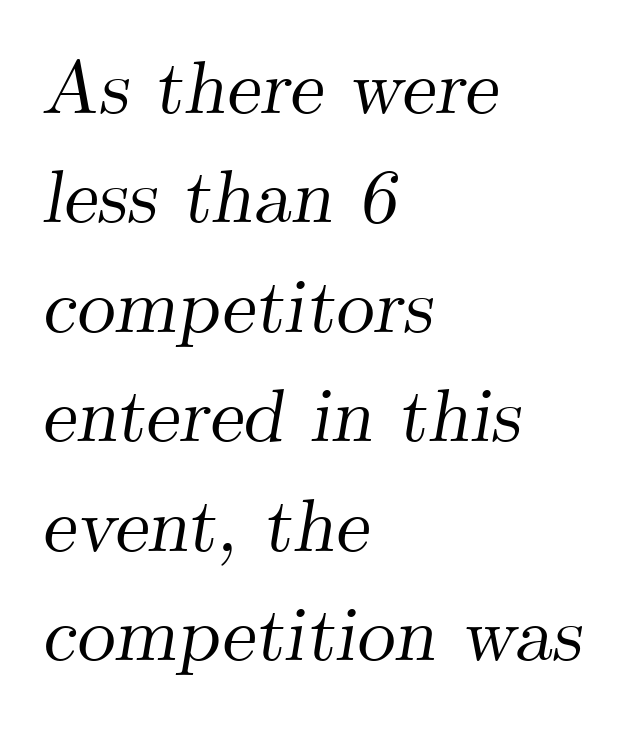
The image shows 76 px serif type, italic (leaning right); set left-aligned, normal line spacing (1.44x), normal letter spacing, not underlined; medium stroke contrast and a small x-height.
